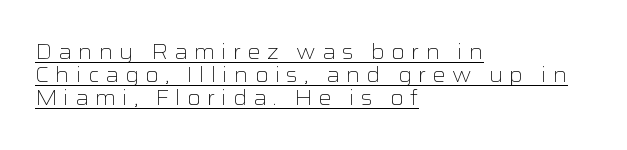
Q: Is the text bold? A: No.
Q: Is the text italic (slanted)? A: No, it is upright.
Q: Is the text underlined? A: Yes.
Q: How is the paragraph aligned? A: Left-aligned.
Q: Is the spacing between letters normal or unusually wide? A: Unusually wide.
Q: Is the spacing between lines tight, normal or loose? A: Tight.
